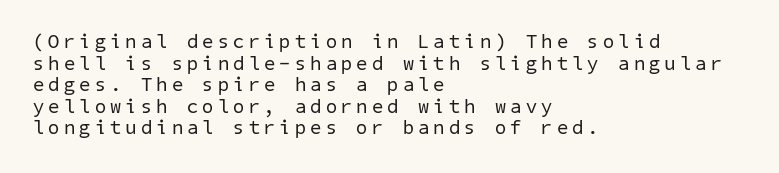
Q: Is the text bold? A: No.
Q: Is the text underlined? A: No.
Q: How is the paragraph aligned? A: Left-aligned.
Q: Is the spacing between letters normal or unusually wide? A: Unusually wide.
Q: Is the spacing between lines tight, normal or loose? A: Tight.
